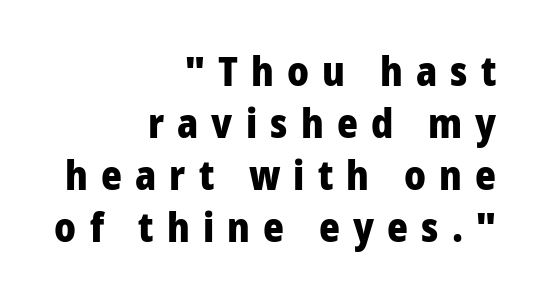
The image shows 40 px heavy sans-serif type, upright; set right-aligned, normal line spacing (1.3x), unusually wide letter spacing (+0.33 em), not underlined; low stroke contrast and a medium x-height.
